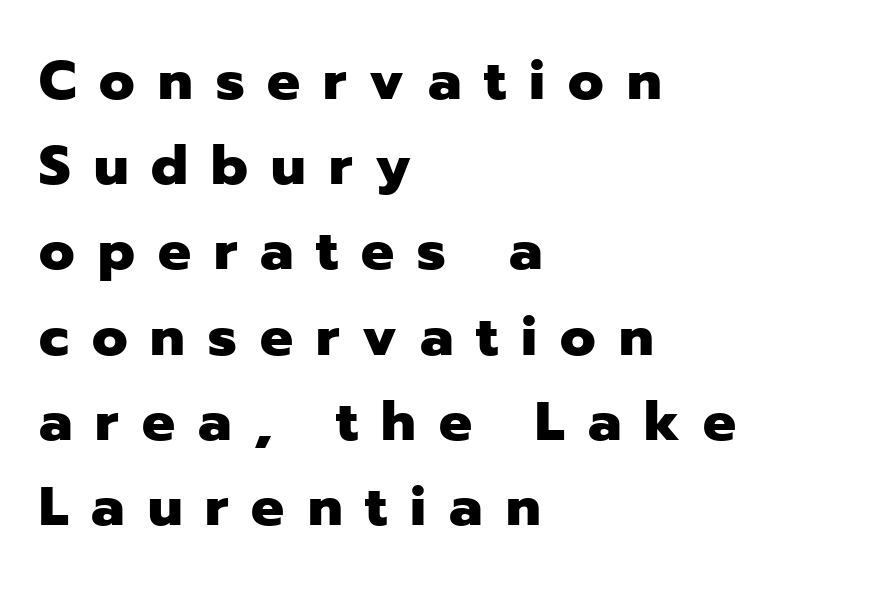
Q: Is the text bold? A: Yes.
Q: Is the text italic (slanted)? A: No, it is upright.
Q: Is the typeface a serif or a sans-serif typeface? A: Sans-serif.
Q: Is the text underlined? A: No.
Q: How is the paragraph aligned? A: Left-aligned.
Q: Is the spacing between letters normal or unusually wide? A: Unusually wide.
Q: Is the spacing between lines tight, normal or loose? A: Normal.
Q: Width (condensed, normal, or wide)? A: Normal.
Q: Stroke contrast? A: Low.
Q: x-height? A: Medium.
Q: Monospaced? A: No.
